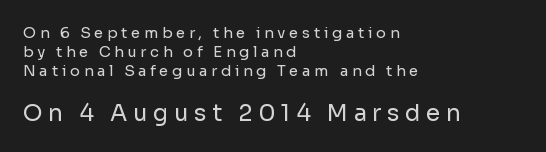
Weight class: somewhere from thin through regular. Each word looks stretched out because of the extra space between its letters. Italic: no, the glyphs are upright roman. A classic flush-left, rag-right setting is used for this passage.
